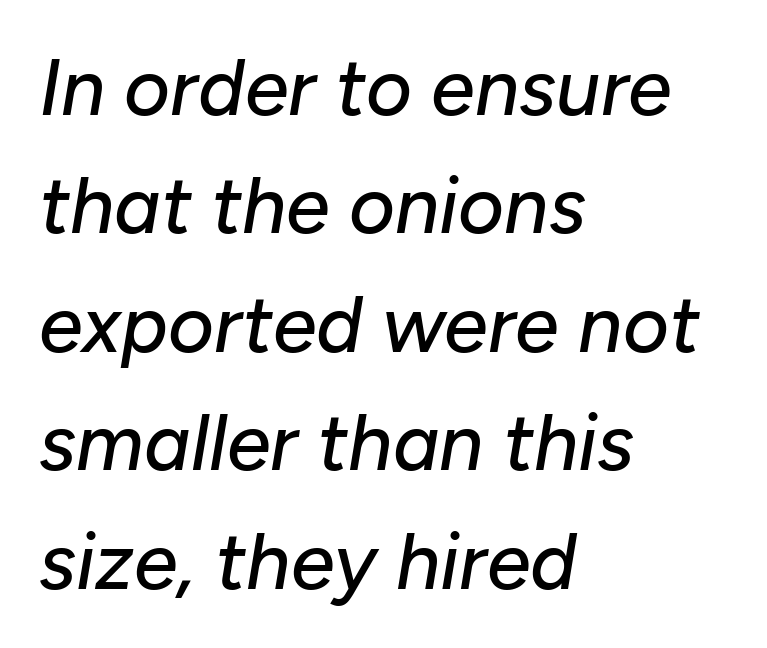
The image shows 79 px text type, italic (leaning right); set left-aligned, normal line spacing (1.5x), normal letter spacing, not underlined; low stroke contrast and a medium x-height.
